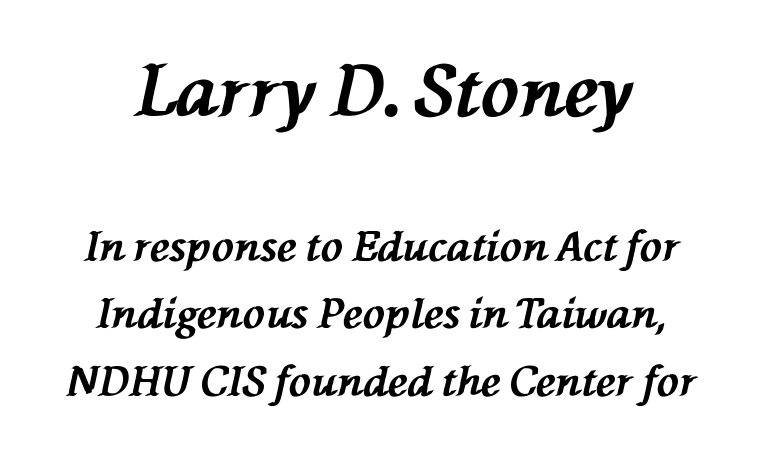
{"italic": "yes", "lean": "left", "slant_degrees": 76, "bold": "yes", "weight": "bold", "width": "normal", "stroke_contrast": "medium", "x_height": "medium", "monospaced": "no", "underline": "no", "line_spacing": "normal", "line_spacing_ratio": 1.64, "letter_spacing": "normal", "letter_spacing_em": 0.0, "larger_block": "first", "size_ratio": 1.73, "glyph_px": 71}
